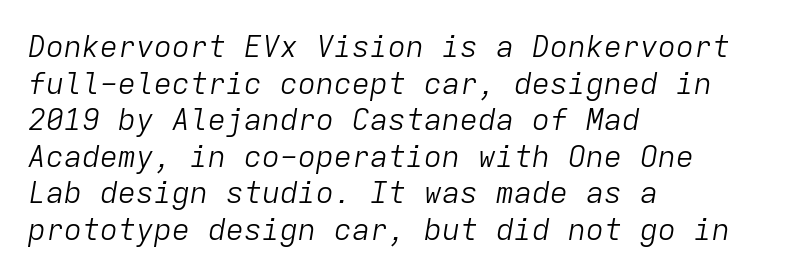
The image shows 30 px light type, italic (leaning right), monospaced; set left-aligned, line spacing 1.22x, normal letter spacing, not underlined; low stroke contrast and a medium x-height.
